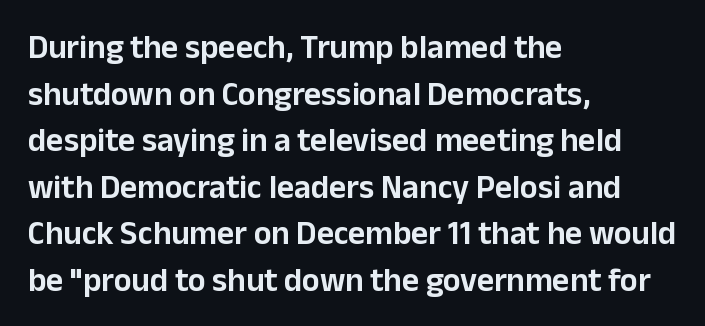
Q: Is the text italic (slanted)? A: No, it is upright.
Q: Is the typeface a serif or a sans-serif typeface? A: Sans-serif.
Q: Is the text underlined? A: No.
Q: How is the paragraph aligned? A: Left-aligned.
Q: Is the spacing between letters normal or unusually wide? A: Normal.
Q: Is the spacing between lines tight, normal or loose? A: Normal.
Q: Width (condensed, normal, or wide)? A: Normal.
Q: Stroke contrast? A: Low.
Q: x-height? A: Medium.
Q: Monospaced? A: No.
